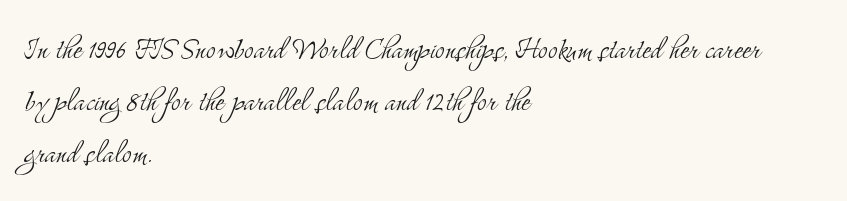
The image shows 37 px light, condensed serif type; set left-aligned, normal line spacing (1.41x), normal letter spacing, not underlined; medium stroke contrast and a small x-height.
